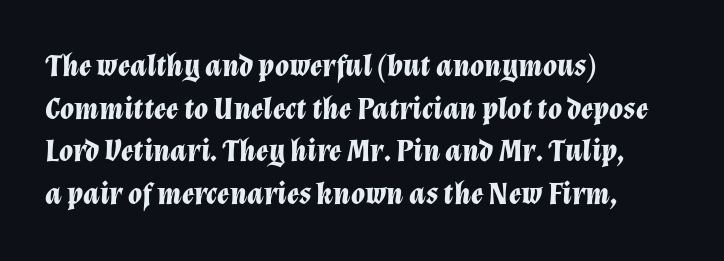
Q: Is the text bold? A: Yes.
Q: Is the text italic (slanted)? A: Yes, it leans right by about 12 degrees.
Q: Is the text underlined? A: No.
Q: How is the paragraph aligned? A: Left-aligned.
Q: Is the spacing between letters normal or unusually wide? A: Normal.
Q: Is the spacing between lines tight, normal or loose? A: Normal.
Q: Width (condensed, normal, or wide)? A: Normal.
Q: Stroke contrast? A: Low.
Q: x-height? A: Medium.
Q: Monospaced? A: No.
